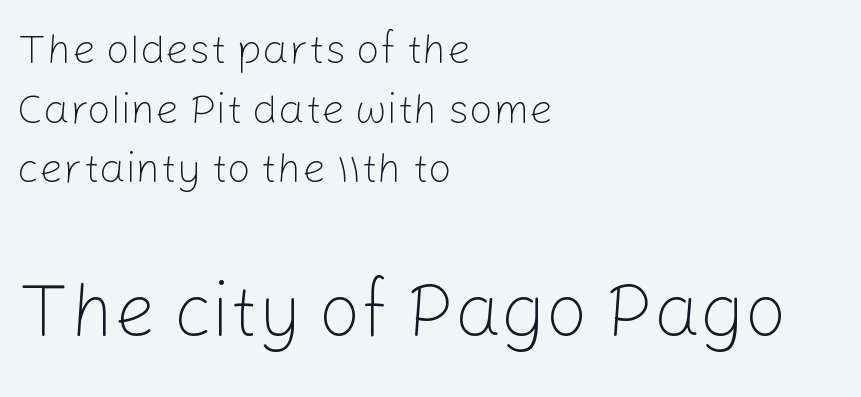
Posture: vertical. Honestly, the row spacing looks completely unremarkable. The cut favours lightness, reaching ordinary text weight at its darkest. Notice how the passage keeps a crisp vertical edge on the left only.
